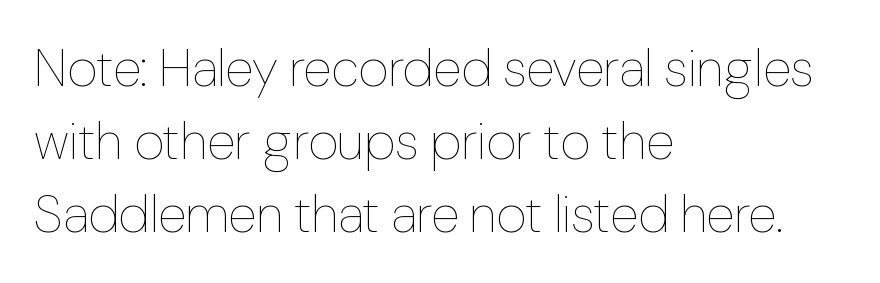
Reading down the column, the eye jumps a familiar distance to each next line. Counters stay open thanks to moderate or lighter strokes. The rendering keeps characters at their native spacing. This sample has the flowing, uneven cadence of proportional lettering.
